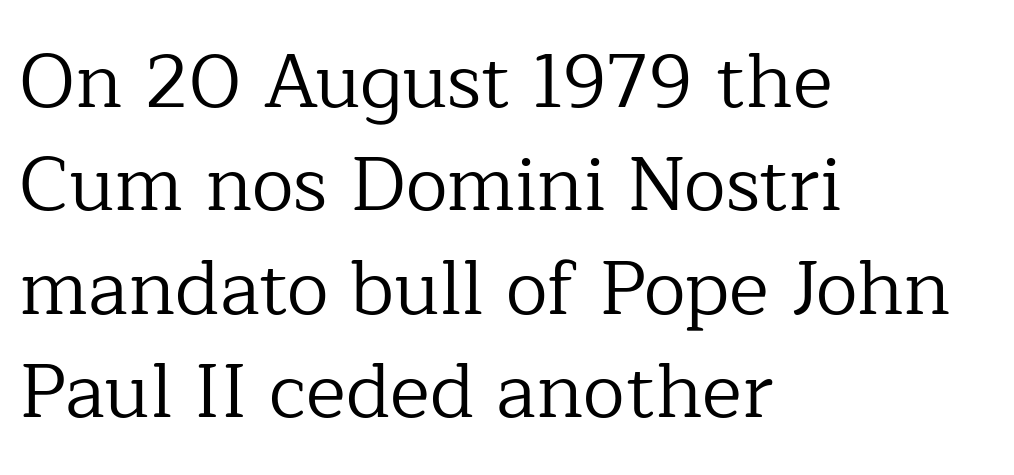
The paragraph shown leans on its left margin. Heaviness? Minimal to ordinary, like unemphasized prose. Only glyphs here, with clear space below each row. Notice how descenders clear the ascenders below comfortably — that's standard leading. A typesetter would call this zero additional tracking. Every stem runs plumb, perpendicular to the baseline.
